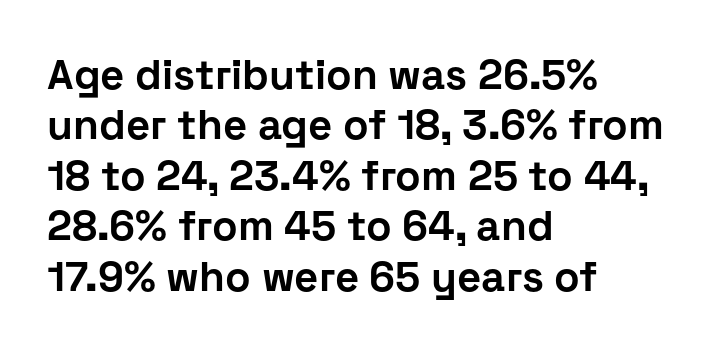
Q: Is the text bold? A: Yes.
Q: Is the text italic (slanted)? A: No, it is upright.
Q: Is the typeface a serif or a sans-serif typeface? A: Sans-serif.
Q: Is the text underlined? A: No.
Q: How is the paragraph aligned? A: Left-aligned.
Q: Is the spacing between letters normal or unusually wide? A: Normal.
Q: Width (condensed, normal, or wide)? A: Normal.
Q: Stroke contrast? A: Low.
Q: x-height? A: Medium.
Q: Monospaced? A: No.
